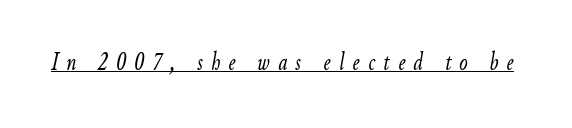
The image shows 25 px text type, italic (leaning right); set unusually wide letter spacing (+0.33 em), underlined.
